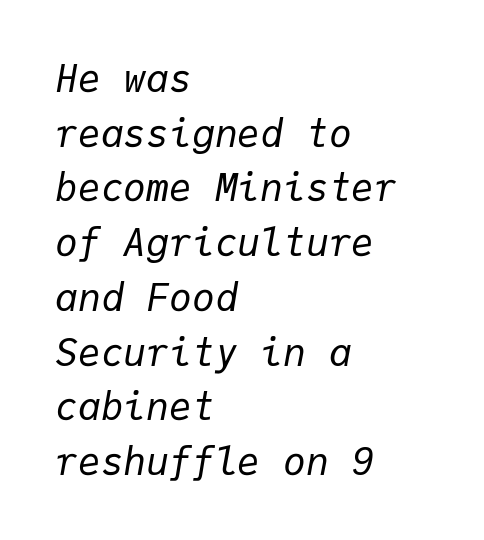
Q: Is the text bold? A: No.
Q: Is the text italic (slanted)? A: Yes, it leans right by about 9 degrees.
Q: Is the text underlined? A: No.
Q: How is the paragraph aligned? A: Left-aligned.
Q: Is the spacing between letters normal or unusually wide? A: Normal.
Q: Is the spacing between lines tight, normal or loose? A: Normal.
Q: Width (condensed, normal, or wide)? A: Normal.
Q: Stroke contrast? A: Low.
Q: x-height? A: Medium.
Q: Monospaced? A: Yes.
